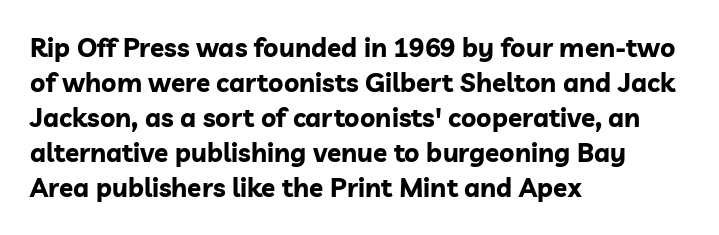
Spacing between characters is what you'd get straight out of the box. If you drew a line through each stem, it would be perfectly vertical. Which margin do the lines hug? The left one — the right edge is uneven. Leading: standard. Is the type bold? Yes — the strokes are clearly thick and heavy.
